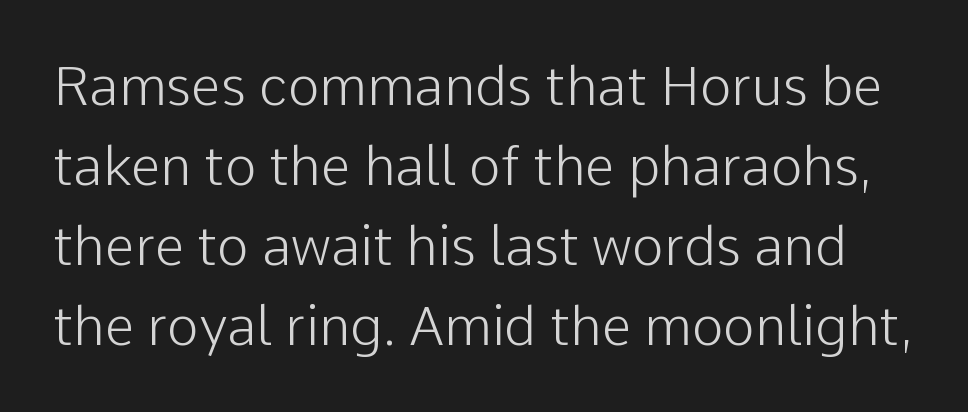
{"serif": "no", "italic": "no", "bold": "no", "weight": "light", "width": "normal", "stroke_contrast": "low", "x_height": "medium", "monospaced": "no", "underline": "no", "line_spacing": "normal", "line_spacing_ratio": 1.48, "letter_spacing": "normal", "letter_spacing_em": 0.0, "glyph_px": 54}
